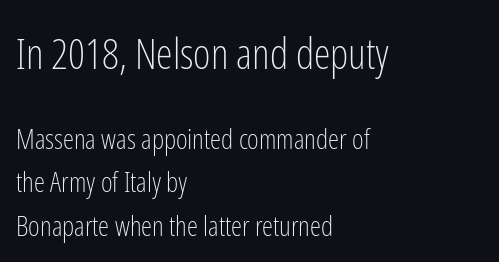
The characters display no serif detailing; their extremities are plain. Between one letter and the next there's only the usual sliver of space. Weight: in the light-to-regular range. Ordinary non-slanted type is in use.
